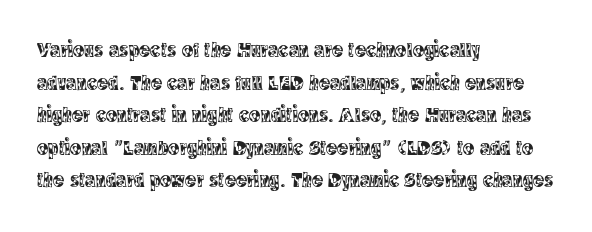
{"italic": "no", "underline": "no", "align": "left", "line_spacing": "normal", "line_spacing_ratio": 1.55, "letter_spacing": "normal", "letter_spacing_em": 0.0, "glyph_px": 21}
